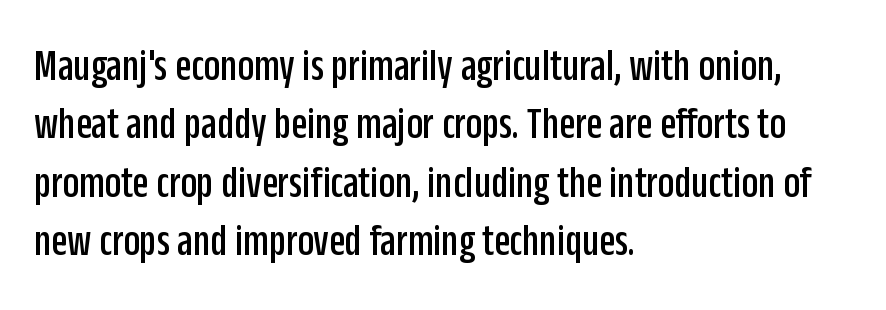
The passage is arranged the way most books set body copy — flush left. The letters advance in unequal steps, a hallmark of proportional type. In terms of posture, this sample is upright. Underline: absent. Evenly set lines give the paragraph a standard silhouette. The gaps between neighbouring characters are ordinary and unremarkable.
